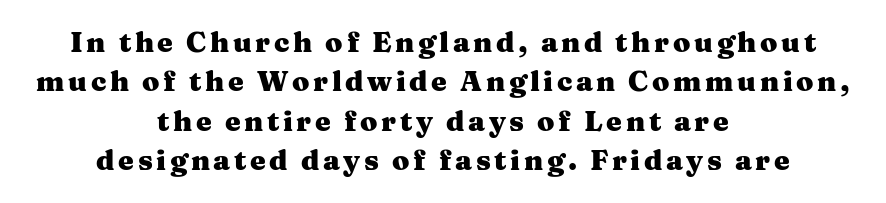
{"serif": "yes", "italic": "no", "bold": "yes", "weight": "heavy", "width": "wide", "stroke_contrast": "medium", "x_height": "medium", "monospaced": "no", "underline": "no", "align": "center", "line_spacing": "normal", "line_spacing_ratio": 1.41, "glyph_px": 28}
